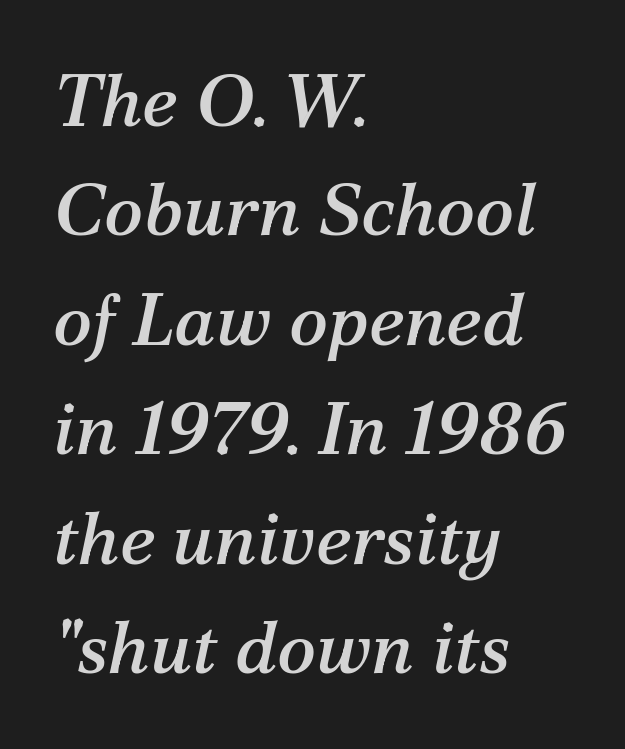
{"serif": "yes", "italic": "yes", "lean": "right", "slant_degrees": 12, "width": "normal", "stroke_contrast": "medium", "x_height": "medium", "monospaced": "no", "underline": "no", "align": "left", "line_spacing": "normal", "line_spacing_ratio": 1.5, "letter_spacing": "normal", "letter_spacing_em": 0.0, "glyph_px": 73}
